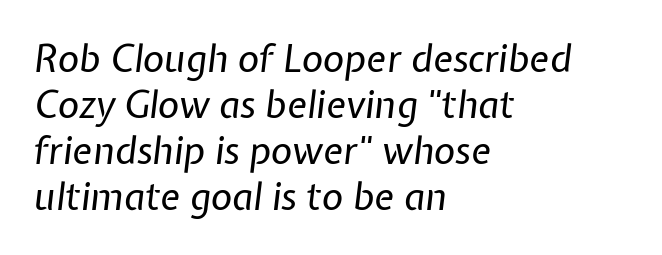
{"italic": "yes", "lean": "right", "slant_degrees": 7, "bold": "no", "weight": "regular", "width": "normal", "stroke_contrast": "low", "x_height": "medium", "monospaced": "no", "underline": "no", "align": "left", "line_spacing_ratio": 1.24, "letter_spacing": "normal", "letter_spacing_em": 0.0, "glyph_px": 37}
